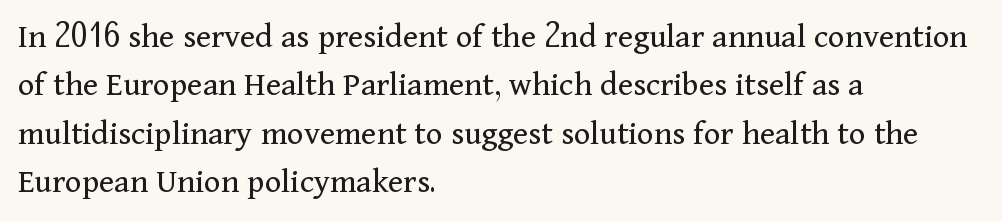
The image shows 35 px regular-weight serif type, upright; set left-aligned, normal line spacing (1.38x), normal letter spacing, not underlined; medium stroke contrast and a medium x-height.
